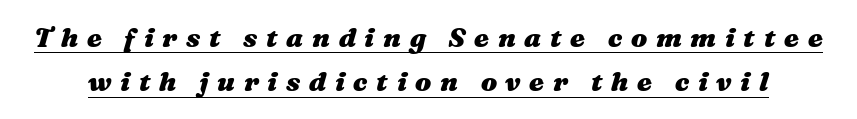
The image shows 27 px bold type, italic (leaning right); set normal line spacing (1.64x), unusually wide letter spacing (+0.32 em), underlined.
